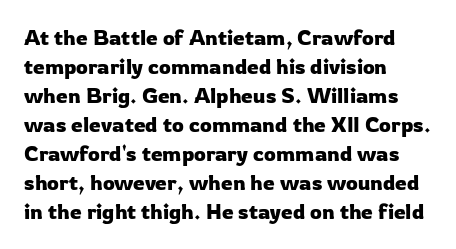
Q: Is the text italic (slanted)? A: No, it is upright.
Q: Is the text underlined? A: No.
Q: How is the paragraph aligned? A: Left-aligned.
Q: Is the spacing between letters normal or unusually wide? A: Normal.
Q: Is the spacing between lines tight, normal or loose? A: Normal.
